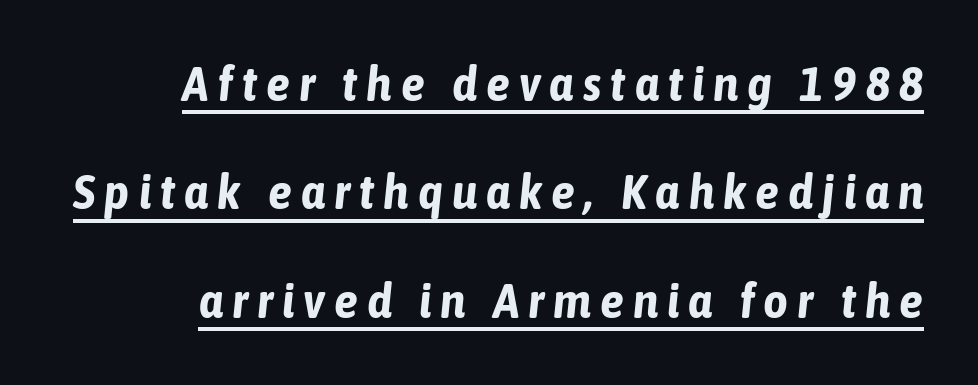
Q: Is the text bold? A: Yes.
Q: Is the text italic (slanted)? A: Yes, it leans right by about 6 degrees.
Q: Is the text underlined? A: Yes.
Q: Is the spacing between lines tight, normal or loose? A: Loose.
Q: Width (condensed, normal, or wide)? A: Condensed.
Q: Stroke contrast? A: Low.
Q: x-height? A: Medium.
Q: Monospaced? A: No.
